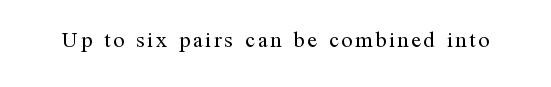
The image shows 22 px text type, upright; set not underlined.
